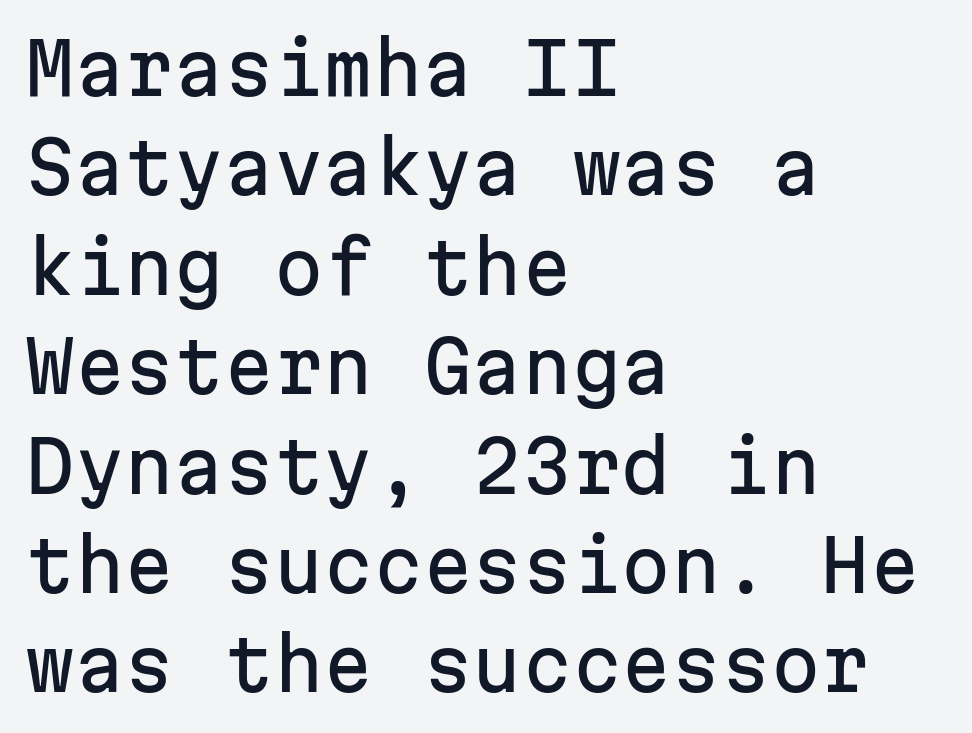
{"serif": "no", "italic": "no", "width": "normal", "stroke_contrast": "low", "x_height": "medium", "monospaced": "yes", "underline": "no", "align": "left", "line_spacing": "normal", "line_spacing_ratio": 1.4, "letter_spacing": "normal", "letter_spacing_em": 0.0, "glyph_px": 71}
